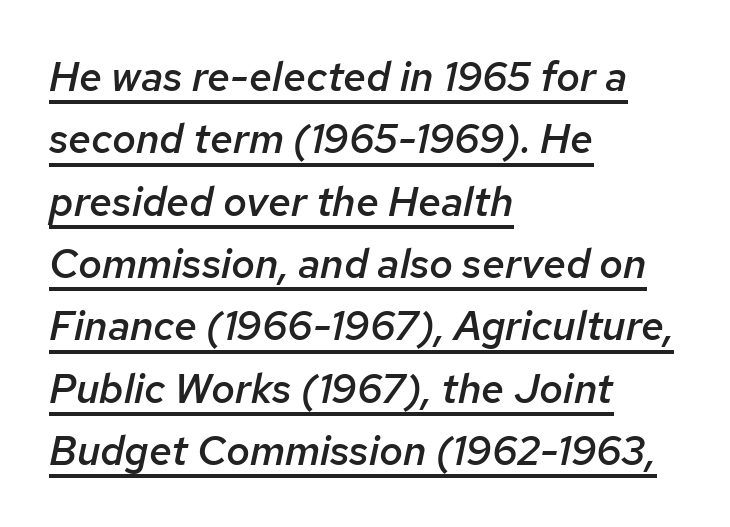
Q: Is the text bold? A: Semi-bold.
Q: Is the text italic (slanted)? A: Yes, it leans right by about 12 degrees.
Q: Is the text underlined? A: Yes.
Q: How is the paragraph aligned? A: Left-aligned.
Q: Is the spacing between letters normal or unusually wide? A: Normal.
Q: Is the spacing between lines tight, normal or loose? A: Normal.
Q: Width (condensed, normal, or wide)? A: Normal.
Q: Stroke contrast? A: Low.
Q: x-height? A: Medium.
Q: Monospaced? A: No.
